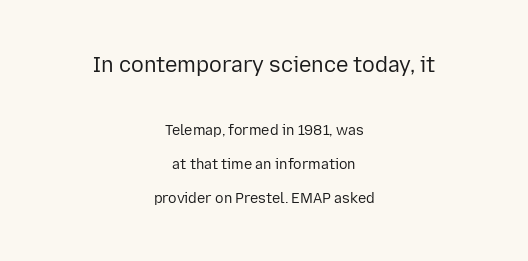
The image shows 21 px text type, upright; set centered, loose line spacing (2.43x), normal letter spacing, not underlined; the first (top) block is 1.5x larger.
